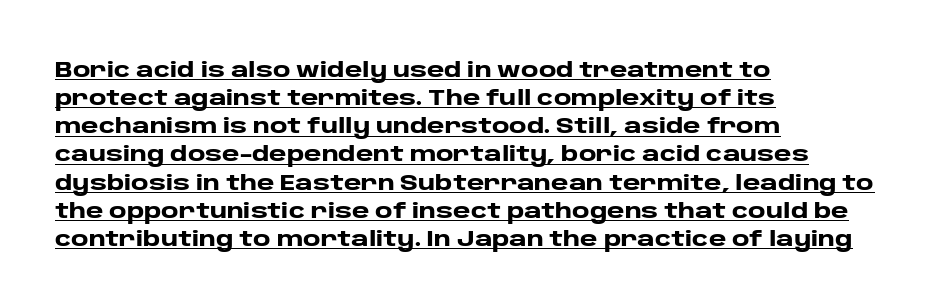
Which margin do the lines hug? The left one — the right edge is uneven. Style check: upright. I'd describe the lettering as bold — thick and assertive. The leading is moderate, giving the passage an even texture.
